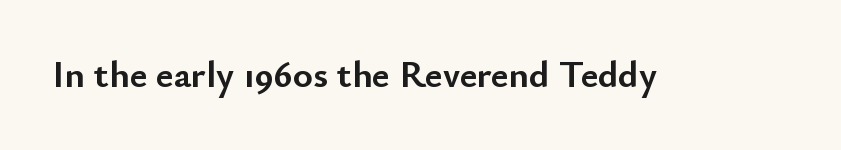
The image shows 38 px semibold sans-serif type, upright; set normal letter spacing, not underlined; low stroke contrast and a small x-height.
